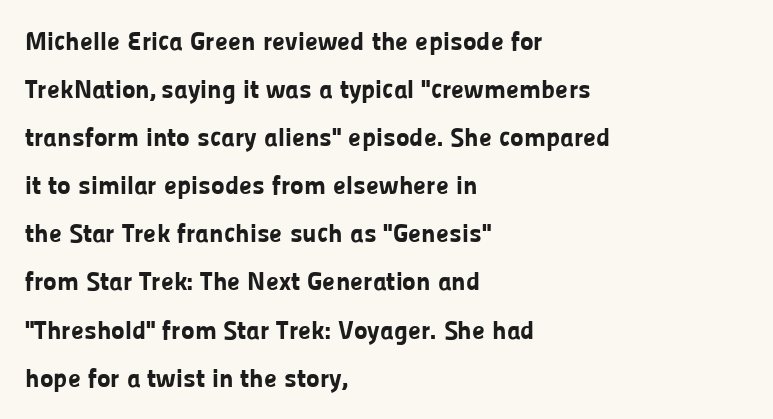
Q: Is the text bold? A: Yes.
Q: Is the text italic (slanted)? A: No, it is upright.
Q: Is the text underlined? A: No.
Q: How is the paragraph aligned? A: Left-aligned.
Q: Is the spacing between letters normal or unusually wide? A: Normal.
